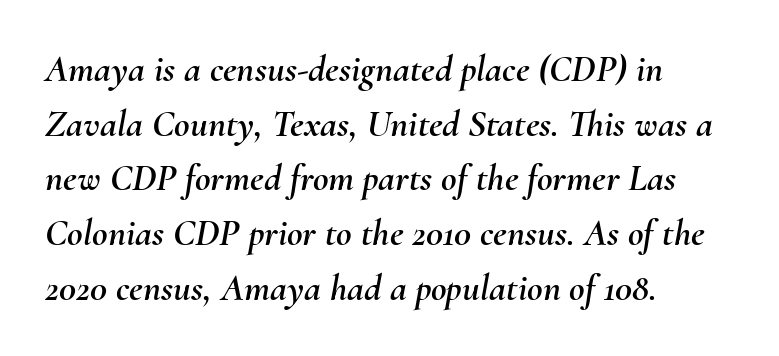
Glyph-to-glyph distance matches everyday printed text. Varying glyph widths throughout — classic text-font behaviour. Slanted lettering throughout. Nobody drew a line under any word here.
